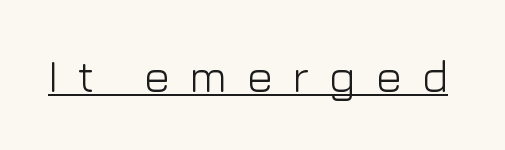
The image shows 45 px light sans-serif type, upright; set unusually wide letter spacing (+0.42 em), underlined; low stroke contrast and a medium x-height.
